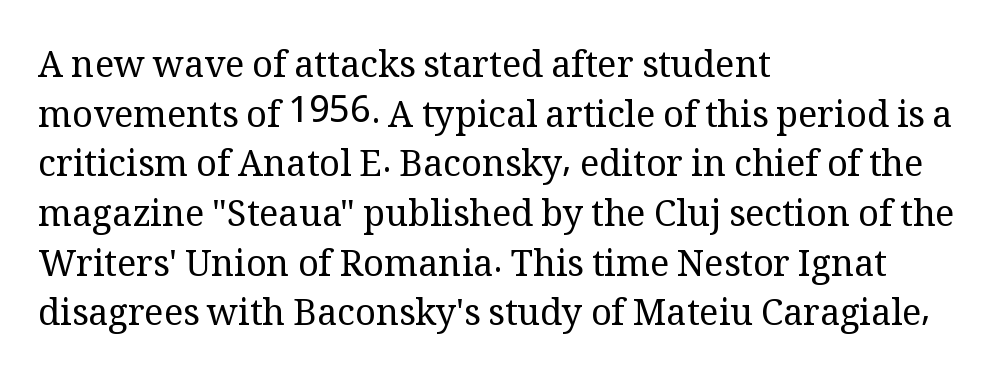
Normally led — the rows are evenly, conventionally spaced. Layout note: lines flush left. Style check: upright. Tracking here is standard; glyphs follow each other at the usual distance. Stems and bowls with no extra thickness — not bold. This sample has the flowing, uneven cadence of proportional lettering.
